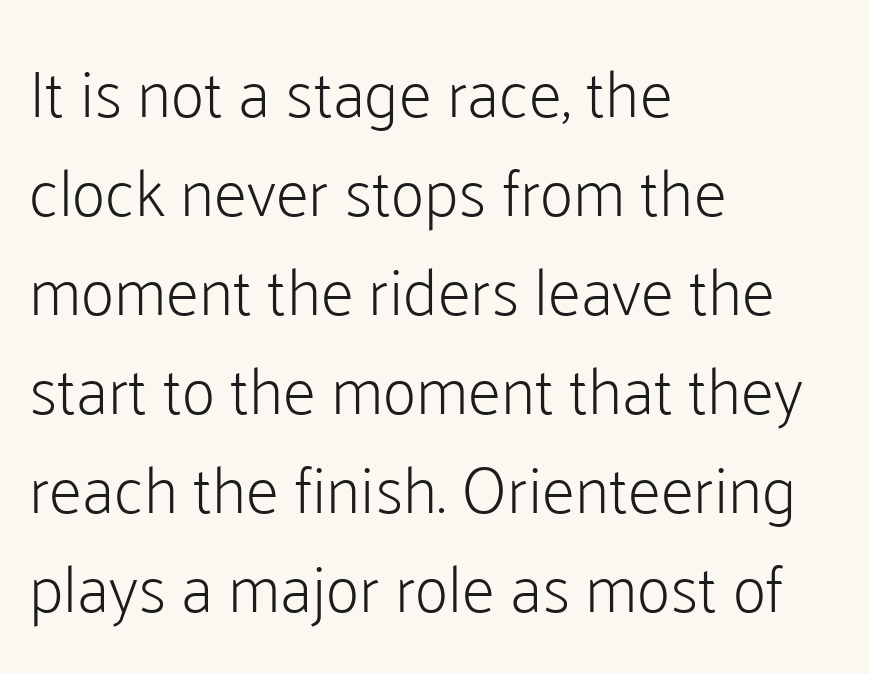
The image shows 66 px light sans-serif type, upright; set left-aligned, normal line spacing (1.5x), normal letter spacing, not underlined; low stroke contrast and a medium x-height.
